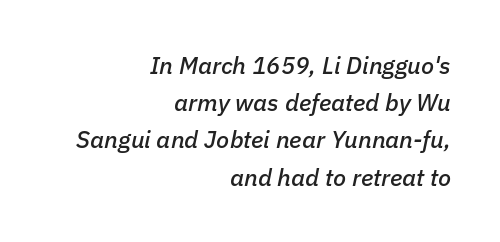
{"italic": "yes", "lean": "right", "slant_degrees": 11, "underline": "no", "align": "right", "line_spacing": "normal", "line_spacing_ratio": 1.55, "letter_spacing": "normal", "letter_spacing_em": 0.0, "glyph_px": 24}
